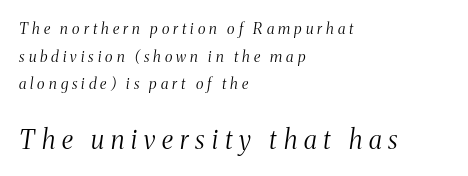
The space directly below the letters is spotless. The tracking jumps out immediately: characters are airy and widely separated. The passage shown begins with its smaller block and ends with its larger one. Every character sits at an angle, as italics do. The ragged edge is on the right, which tells us the setting is flush left. The font sits on the lighter half of the weight spectrum, regular included.
